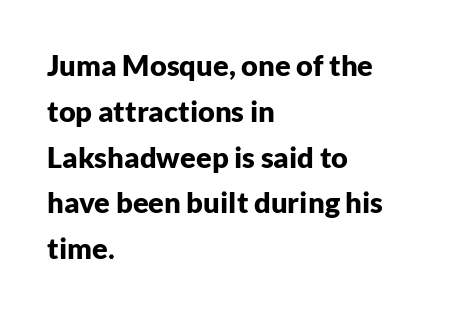
The image shows 29 px bold sans-serif type, upright; set left-aligned, normal line spacing (1.58x), normal letter spacing, not underlined; low stroke contrast and a medium x-height.
